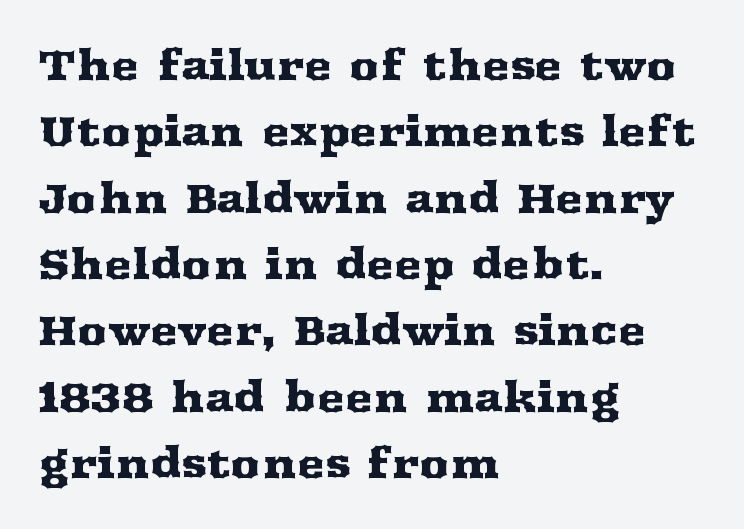
{"serif": "yes", "italic": "no", "width": "wide", "stroke_contrast": "medium", "x_height": "medium", "monospaced": "no", "underline": "no", "align": "left", "line_spacing": "normal", "line_spacing_ratio": 1.58, "letter_spacing": "normal", "letter_spacing_em": 0.0, "glyph_px": 42}
